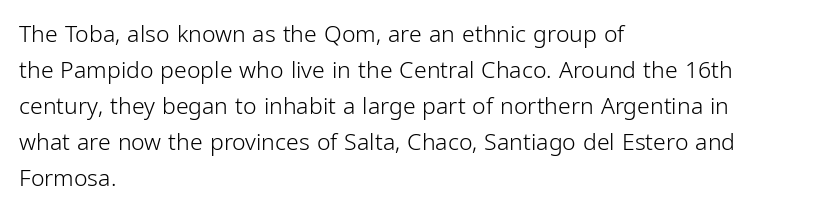
{"italic": "no", "bold": "no", "underline": "no", "align": "left", "line_spacing": "normal", "line_spacing_ratio": 1.56, "letter_spacing": "normal", "letter_spacing_em": 0.0, "glyph_px": 23}
